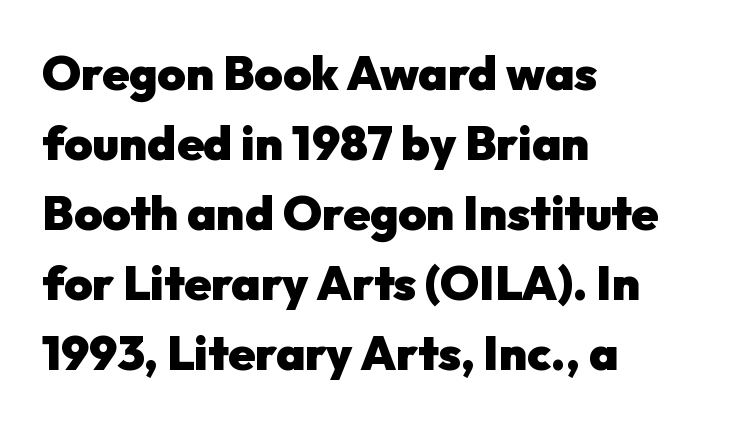
The image shows 48 px heavy sans-serif type, upright; set left-aligned, normal line spacing (1.46x), normal letter spacing, not underlined; low stroke contrast and a medium x-height.
